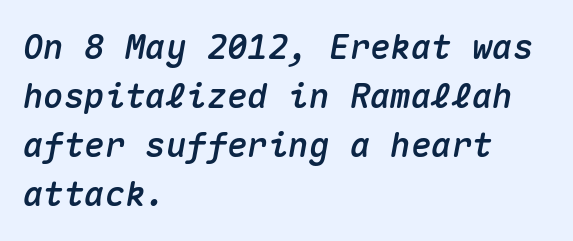
The image shows 34 px text type, italic (leaning right), monospaced; set left-aligned, normal line spacing (1.44x), normal letter spacing, not underlined; medium stroke contrast and a medium x-height.
